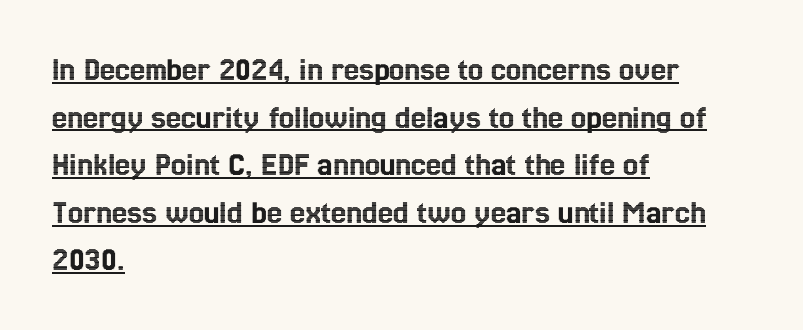
Q: Is the text italic (slanted)? A: No, it is upright.
Q: Is the text underlined? A: Yes.
Q: How is the paragraph aligned? A: Left-aligned.
Q: Is the spacing between letters normal or unusually wide? A: Normal.
Q: Is the spacing between lines tight, normal or loose? A: Normal.
Q: Width (condensed, normal, or wide)? A: Condensed.
Q: x-height? A: Medium.
Q: Monospaced? A: No.
